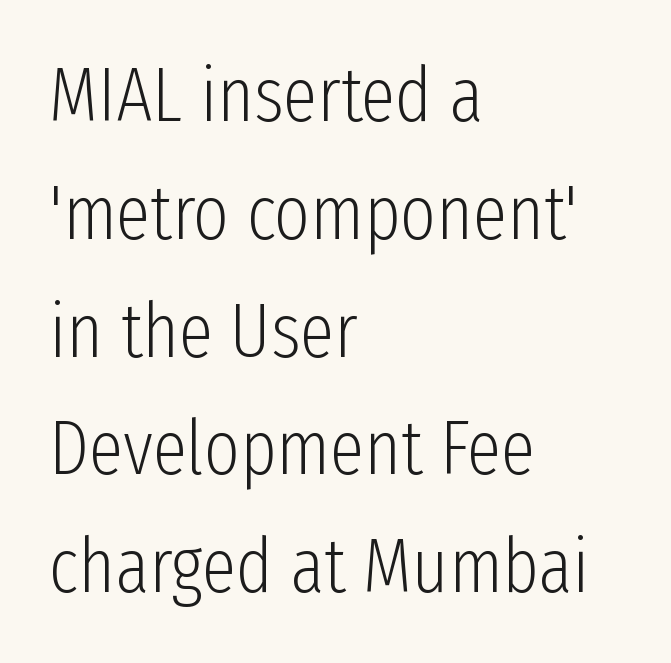
Q: Is the text bold? A: No.
Q: Is the text italic (slanted)? A: No, it is upright.
Q: Is the typeface a serif or a sans-serif typeface? A: Sans-serif.
Q: Is the text underlined? A: No.
Q: How is the paragraph aligned? A: Left-aligned.
Q: Is the spacing between letters normal or unusually wide? A: Normal.
Q: Is the spacing between lines tight, normal or loose? A: Normal.
Q: Width (condensed, normal, or wide)? A: Condensed.
Q: Stroke contrast? A: Low.
Q: x-height? A: Medium.
Q: Monospaced? A: No.
